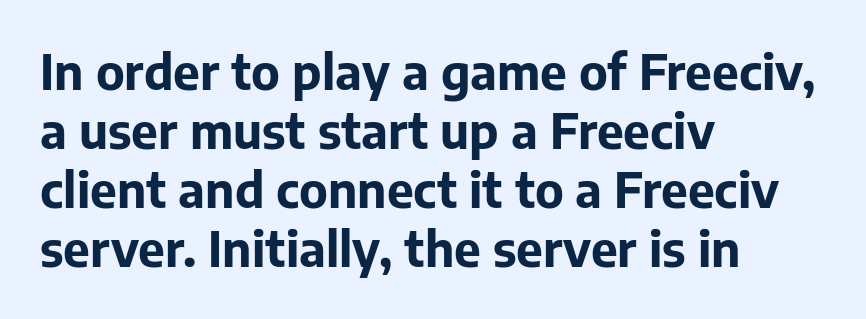
{"serif": "no", "italic": "no", "bold": "yes", "weight": "bold", "width": "normal", "stroke_contrast": "low", "x_height": "medium", "monospaced": "no", "underline": "no", "align": "left", "line_spacing_ratio": 1.23, "letter_spacing": "normal", "letter_spacing_em": 0.0, "glyph_px": 48}
